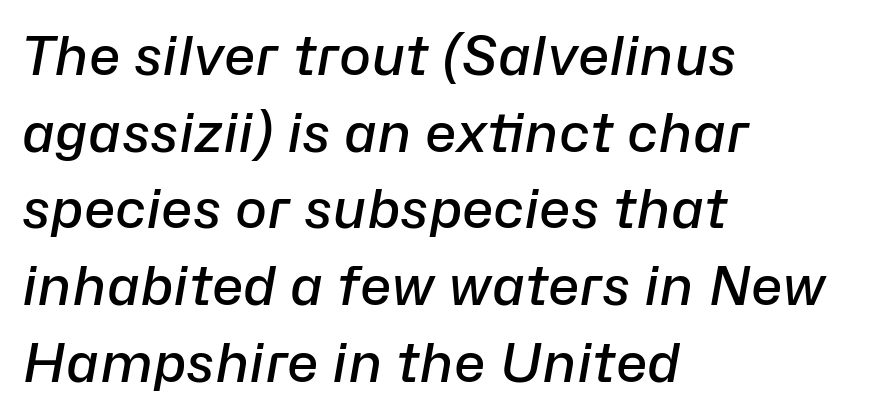
{"italic": "yes", "lean": "right", "slant_degrees": 10, "bold": "semi", "weight": "semibold", "width": "normal", "stroke_contrast": "low", "x_height": "medium", "monospaced": "no", "underline": "no", "align": "left", "line_spacing": "normal", "line_spacing_ratio": 1.42, "letter_spacing": "normal", "letter_spacing_em": 0.0, "glyph_px": 54}
